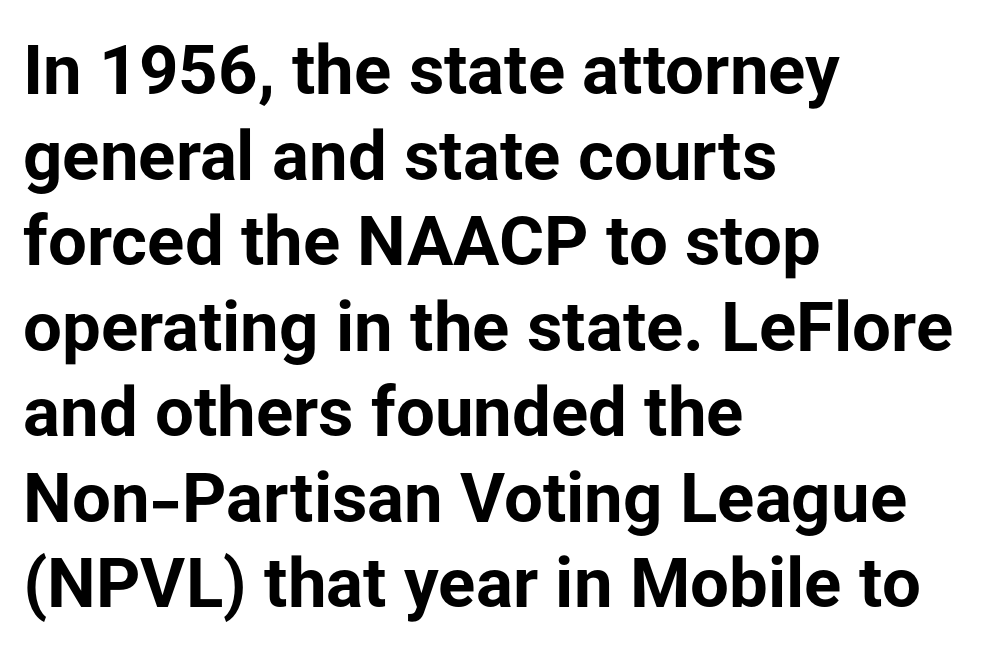
The image shows 69 px bold sans-serif type, upright; set left-aligned, line spacing 1.24x, normal letter spacing, not underlined; low stroke contrast and a medium x-height.
